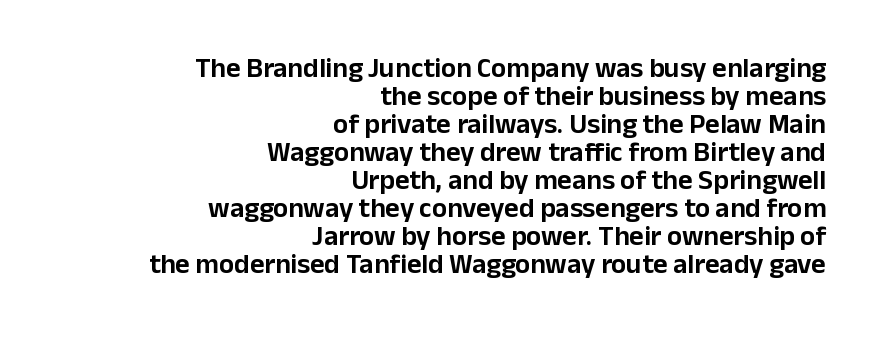
{"serif": "no", "italic": "no", "width": "normal", "stroke_contrast": "low", "x_height": "medium", "monospaced": "no", "underline": "no", "align": "right", "line_spacing": "tight", "line_spacing_ratio": 1.0, "letter_spacing": "normal", "letter_spacing_em": 0.0, "glyph_px": 28}
